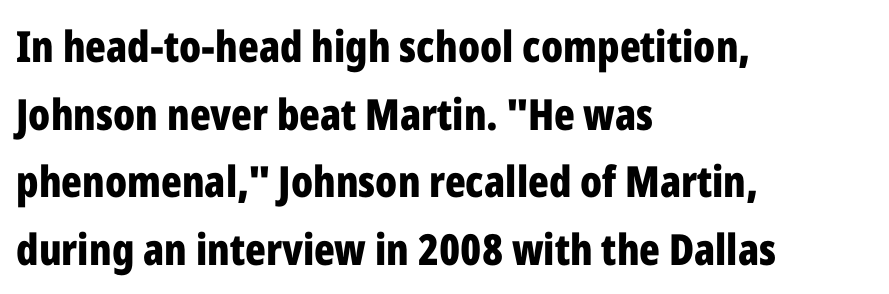
The image shows 43 px bold, condensed sans-serif type, upright; set left-aligned, normal line spacing (1.57x), normal letter spacing, not underlined; low stroke contrast and a medium x-height.
